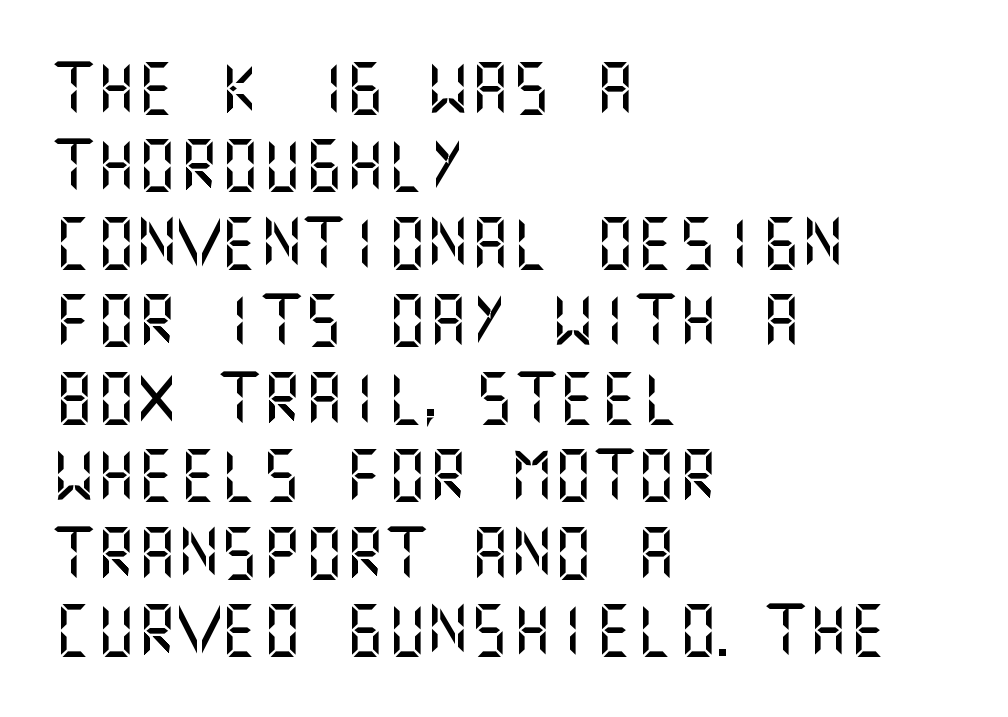
{"serif": "no", "italic": "no", "width": "normal", "stroke_contrast": "medium", "x_height": "large", "underline": "no", "align": "left", "line_spacing": "normal", "line_spacing_ratio": 1.49, "letter_spacing": "normal", "letter_spacing_em": 0.0, "glyph_px": 52}
